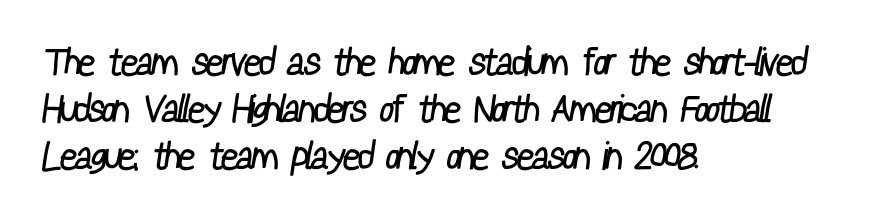
The image shows 38 px regular-weight, condensed sans-serif type; set left-aligned, line spacing 1.24x, normal letter spacing, not underlined; low stroke contrast and a medium x-height.
